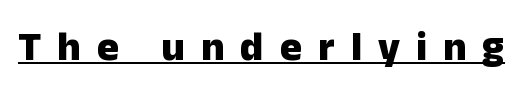
{"serif": "no", "italic": "no", "bold": "yes", "weight": "heavy", "width": "normal", "stroke_contrast": "low", "x_height": "medium", "monospaced": "no", "underline": "yes", "letter_spacing": "wide", "letter_spacing_em": 0.39, "glyph_px": 41}
